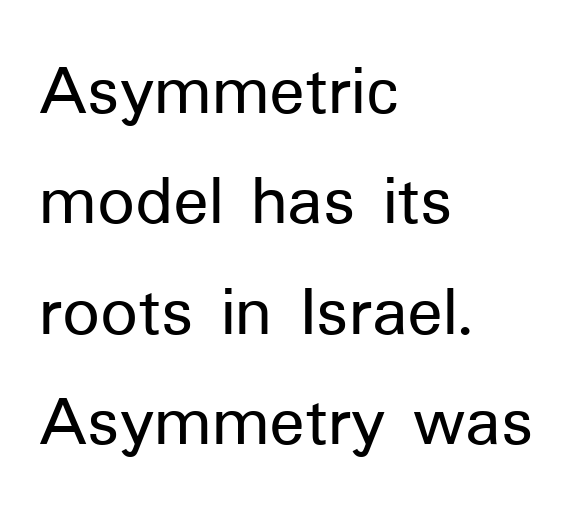
Q: Is the text italic (slanted)? A: No, it is upright.
Q: Is the typeface a serif or a sans-serif typeface? A: Sans-serif.
Q: Is the text underlined? A: No.
Q: How is the paragraph aligned? A: Left-aligned.
Q: Is the spacing between letters normal or unusually wide? A: Normal.
Q: Is the spacing between lines tight, normal or loose? A: Normal.
Q: Width (condensed, normal, or wide)? A: Normal.
Q: Stroke contrast? A: Low.
Q: x-height? A: Medium.
Q: Monospaced? A: No.
